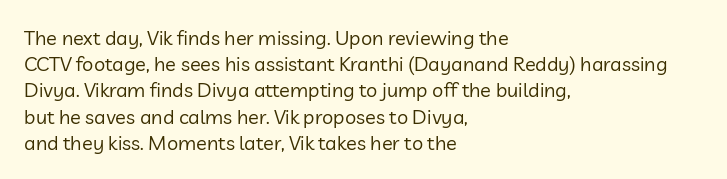
The image shows 20 px text type, upright; set left-aligned, normal line spacing (1.31x), normal letter spacing, not underlined.
